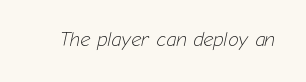
Q: Is the text bold? A: No.
Q: Is the text italic (slanted)? A: Yes, it leans right by about 12 degrees.
Q: Is the text underlined? A: No.
Q: Is the spacing between letters normal or unusually wide? A: Normal.
